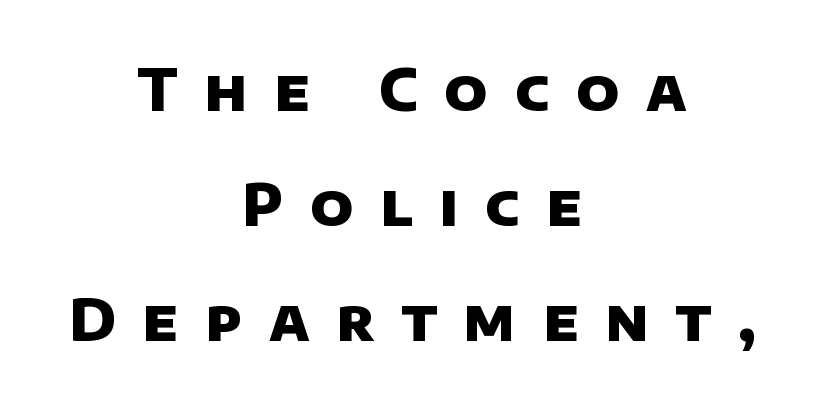
{"serif": "no", "bold": "yes", "weight": "heavy", "width": "normal", "stroke_contrast": "low", "x_height": "large", "monospaced": "no", "underline": "no", "align": "center", "line_spacing": "loose", "line_spacing_ratio": 2.02, "letter_spacing": "wide", "letter_spacing_em": 0.47, "glyph_px": 57}
